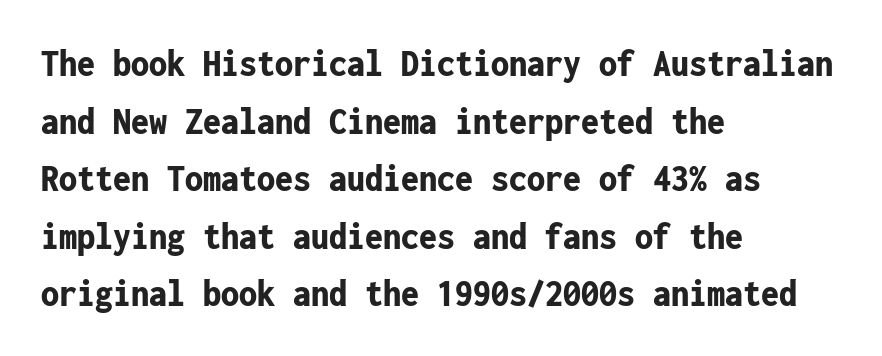
Q: Is the text bold? A: Yes.
Q: Is the text italic (slanted)? A: No, it is upright.
Q: Is the typeface a serif or a sans-serif typeface? A: Sans-serif.
Q: Is the text underlined? A: No.
Q: How is the paragraph aligned? A: Left-aligned.
Q: Is the spacing between letters normal or unusually wide? A: Normal.
Q: Is the spacing between lines tight, normal or loose? A: Normal.
Q: Width (condensed, normal, or wide)? A: Condensed.
Q: Stroke contrast? A: Low.
Q: x-height? A: Medium.
Q: Monospaced? A: Yes.
